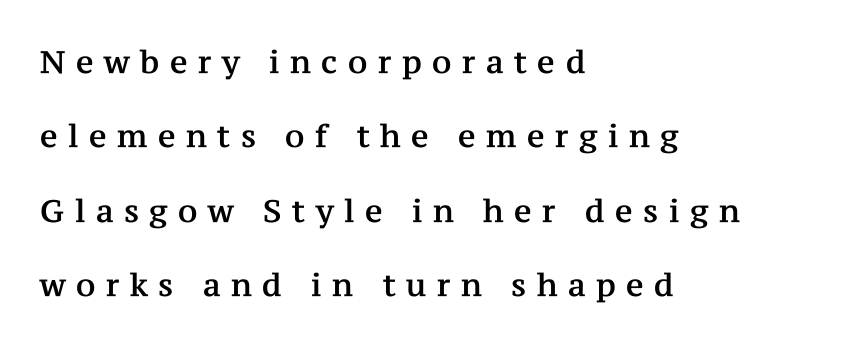
{"serif": "yes", "italic": "no", "width": "normal", "stroke_contrast": "medium", "x_height": "medium", "monospaced": "no", "underline": "no", "align": "left", "line_spacing": "loose", "line_spacing_ratio": 2.4, "letter_spacing": "wide", "letter_spacing_em": 0.34, "glyph_px": 31}
